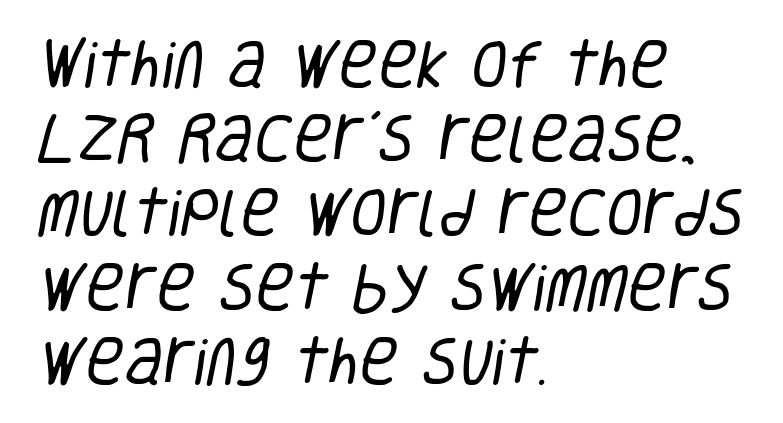
The image shows 53 px regular-weight, condensed sans-serif type; set left-aligned, normal line spacing (1.4x), normal letter spacing, not underlined; low stroke contrast and a large x-height.
